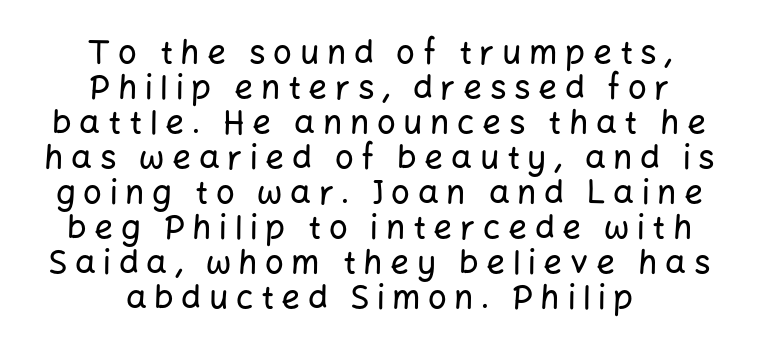
{"serif": "no", "italic": "no", "width": "normal", "stroke_contrast": "low", "x_height": "medium", "monospaced": "no", "underline": "no", "align": "center", "line_spacing": "tight", "line_spacing_ratio": 1.06, "letter_spacing": "wide", "letter_spacing_em": 0.23, "glyph_px": 33}
